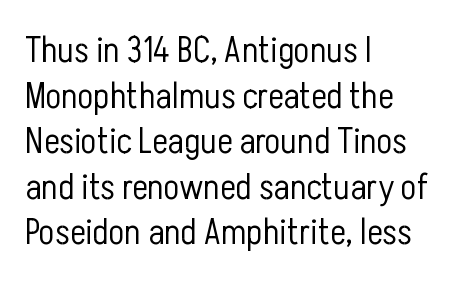
The image shows 37 px light, condensed sans-serif type, upright; set left-aligned, line spacing 1.23x, normal letter spacing, not underlined; low stroke contrast and a medium x-height.
